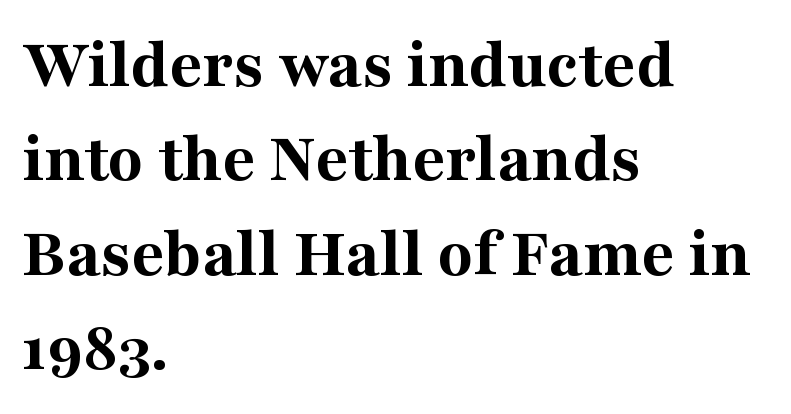
The image shows 72 px bold serif type, upright; set left-aligned, normal line spacing (1.31x), normal letter spacing, not underlined; medium stroke contrast and a medium x-height.
